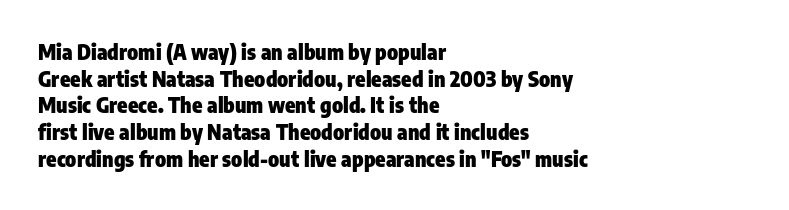
Honestly, the row spacing looks completely unremarkable. Posture: upright roman. Plenty of ink on the page — the face is bold. Typeset ragged right — the left edge is the straight one.
